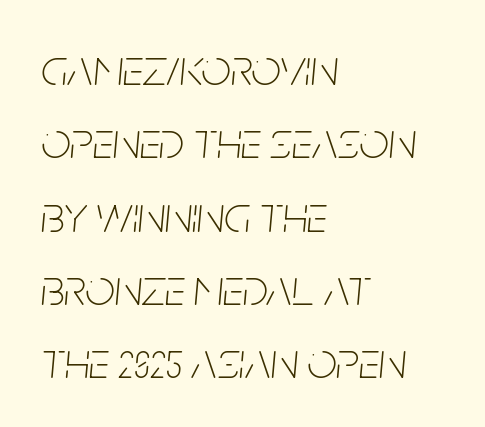
The image shows 52 px thin, condensed type, italic (leaning right); set left-aligned, normal line spacing (1.41x), normal letter spacing, not underlined; low stroke contrast and a large x-height.
